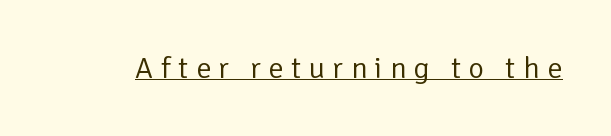
Q: Is the text bold? A: No.
Q: Is the text italic (slanted)? A: No, it is upright.
Q: Is the typeface a serif or a sans-serif typeface? A: Sans-serif.
Q: Is the text underlined? A: Yes.
Q: Is the spacing between letters normal or unusually wide? A: Unusually wide.
Q: Width (condensed, normal, or wide)? A: Normal.
Q: Stroke contrast? A: Low.
Q: x-height? A: Medium.
Q: Monospaced? A: No.
